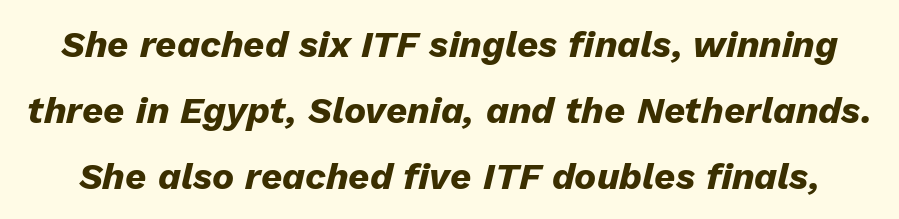
Has an underline been added? It has not. Chunky letters — that's bold for sure. Designer's note — italics engaged. Each letter keeps its own natural width here, so spacing adapts to shape. The letters sit at their default tracking, neither squeezed nor spread.
